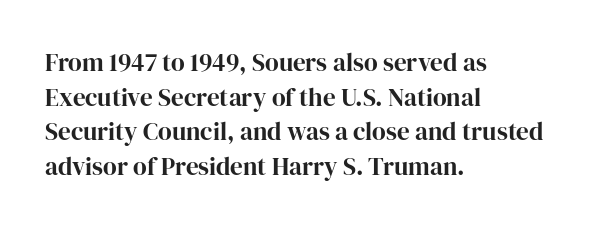
Q: Is the text italic (slanted)? A: No, it is upright.
Q: Is the text underlined? A: No.
Q: How is the paragraph aligned? A: Left-aligned.
Q: Is the spacing between letters normal or unusually wide? A: Normal.
Q: Is the spacing between lines tight, normal or loose? A: Normal.
